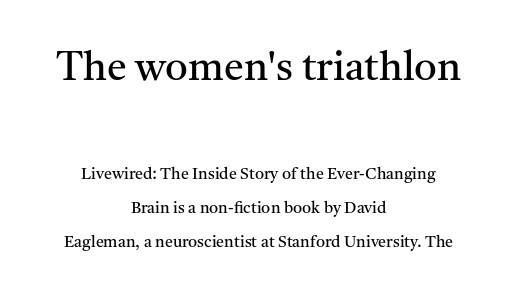
{"serif": "yes", "italic": "no", "bold": "no", "weight": "regular", "width": "normal", "stroke_contrast": "medium", "x_height": "medium", "monospaced": "no", "underline": "no", "align": "center", "line_spacing": "loose", "line_spacing_ratio": 2.13, "letter_spacing": "normal", "letter_spacing_em": 0.0, "larger_block": "first", "size_ratio": 2.5, "glyph_px": 40}
